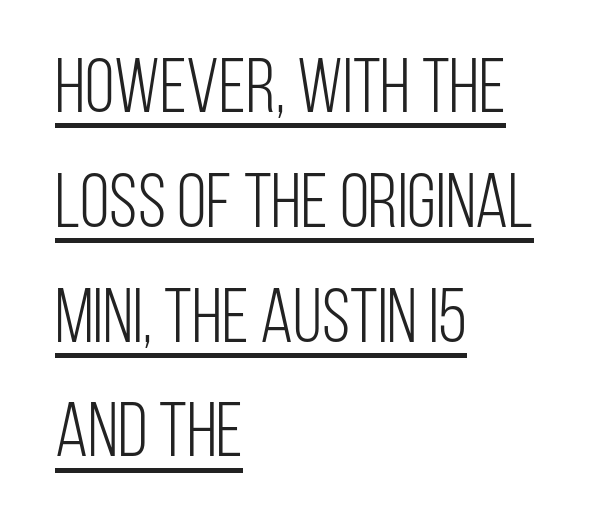
Q: Is the text bold? A: No.
Q: Is the text italic (slanted)? A: No, it is upright.
Q: Is the typeface a serif or a sans-serif typeface? A: Sans-serif.
Q: Is the text underlined? A: Yes.
Q: How is the paragraph aligned? A: Left-aligned.
Q: Is the spacing between letters normal or unusually wide? A: Normal.
Q: Is the spacing between lines tight, normal or loose? A: Normal.
Q: Width (condensed, normal, or wide)? A: Condensed.
Q: Stroke contrast? A: Low.
Q: x-height? A: Large.
Q: Monospaced? A: No.
